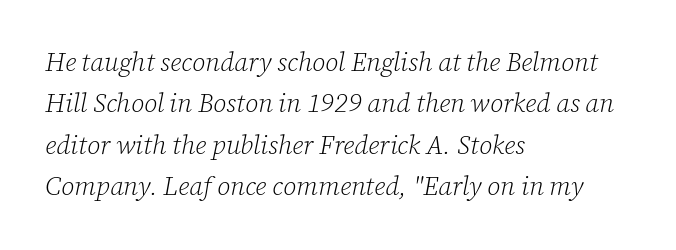
The image shows 26 px text type, italic (leaning right); set left-aligned, normal line spacing (1.59x), normal letter spacing, not underlined.
